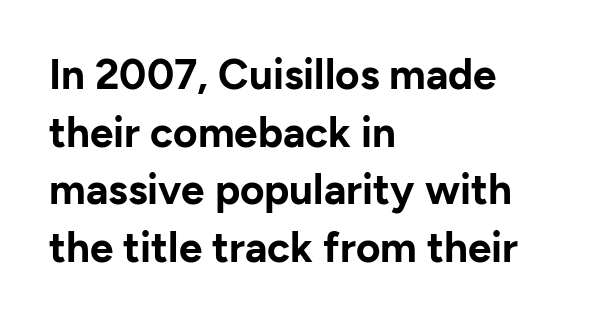
A typesetter would call this leading conventional body-copy spacing. The letters sit at their default tracking, neither squeezed nor spread. The designer went with a sans here, leaving each stem footless. The passage shown is emphatically bold. Every stem runs plumb, perpendicular to the baseline. Decoration check: the copy has no underline.
